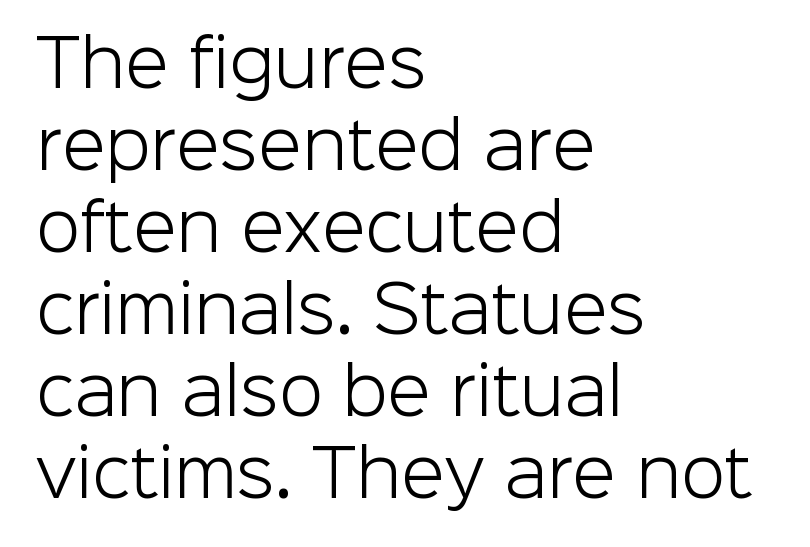
Spacing verdict: proportional, widths tailored to each character. Is the block centered? No — it sits flush against the left margin. The letterforms sit at book weight or below. In terms of leading, this rendering sits right in the middle.
